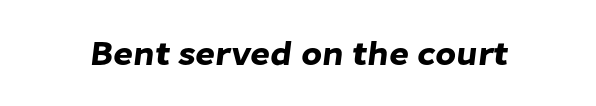
Q: Is the typeface a serif or a sans-serif typeface? A: Sans-serif.
Q: Is the text underlined? A: No.
Q: Is the spacing between letters normal or unusually wide? A: Normal.
Q: Width (condensed, normal, or wide)? A: Normal.
Q: Stroke contrast? A: Low.
Q: x-height? A: Medium.
Q: Monospaced? A: No.
